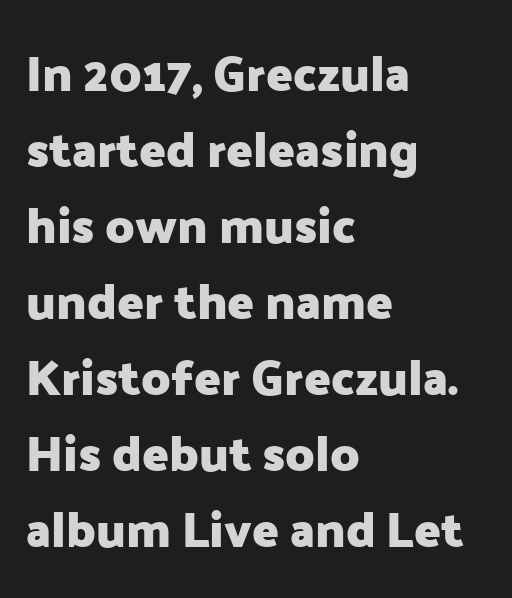
Q: Is the text bold? A: Yes.
Q: Is the text italic (slanted)? A: No, it is upright.
Q: Is the typeface a serif or a sans-serif typeface? A: Sans-serif.
Q: Is the text underlined? A: No.
Q: How is the paragraph aligned? A: Left-aligned.
Q: Is the spacing between letters normal or unusually wide? A: Normal.
Q: Is the spacing between lines tight, normal or loose? A: Normal.
Q: Width (condensed, normal, or wide)? A: Normal.
Q: Stroke contrast? A: Low.
Q: x-height? A: Medium.
Q: Monospaced? A: No.
